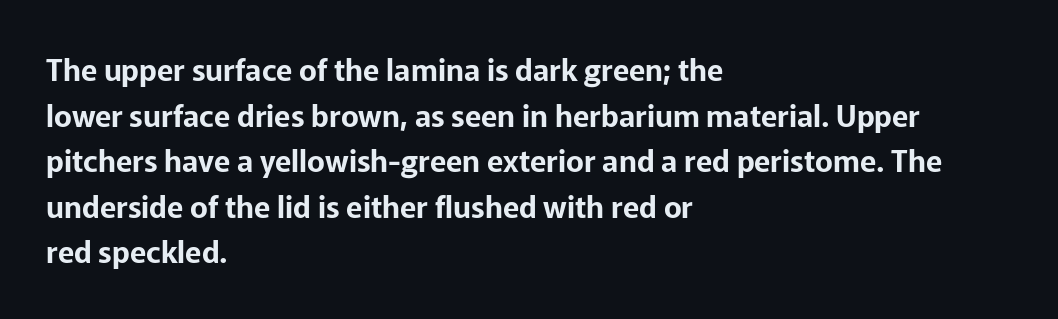
Q: Is the text italic (slanted)? A: No, it is upright.
Q: Is the typeface a serif or a sans-serif typeface? A: Sans-serif.
Q: Is the text underlined? A: No.
Q: How is the paragraph aligned? A: Left-aligned.
Q: Is the spacing between letters normal or unusually wide? A: Normal.
Q: Is the spacing between lines tight, normal or loose? A: Normal.
Q: Width (condensed, normal, or wide)? A: Normal.
Q: Stroke contrast? A: Low.
Q: x-height? A: Medium.
Q: Monospaced? A: No.
